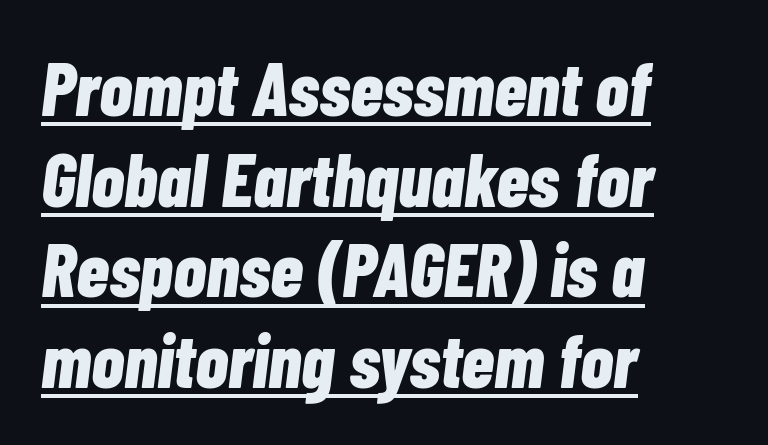
{"italic": "yes", "lean": "right", "slant_degrees": 7, "bold": "yes", "weight": "bold", "width": "condensed", "stroke_contrast": "low", "x_height": "medium", "monospaced": "no", "underline": "yes", "align": "left", "line_spacing_ratio": 1.21, "letter_spacing": "normal", "letter_spacing_em": 0.0, "glyph_px": 75}
